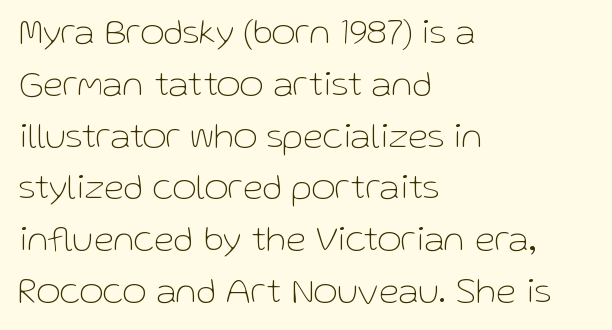
The image shows 37 px thin sans-serif type, upright; set left-aligned, normal line spacing (1.4x), normal letter spacing, not underlined; low stroke contrast and a medium x-height.
